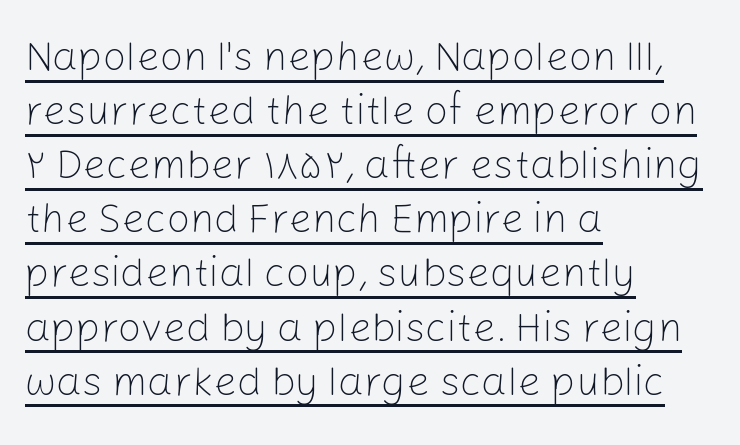
You could not count columns in this text — the font is proportionally spaced. Characters follow at the spacing the type designer built in. The paragraph has a hard left edge and a soft right edge. The font sits on the lighter half of the weight spectrum, regular included. The space between consecutive lines is moderate. If you drew a line through each stem, it would be perfectly vertical.
